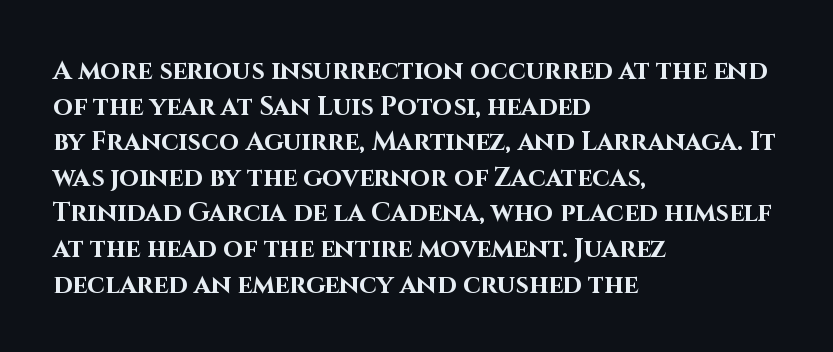
The image shows 26 px bold type, upright; set left-aligned, normal line spacing (1.37x), normal letter spacing, not underlined.
